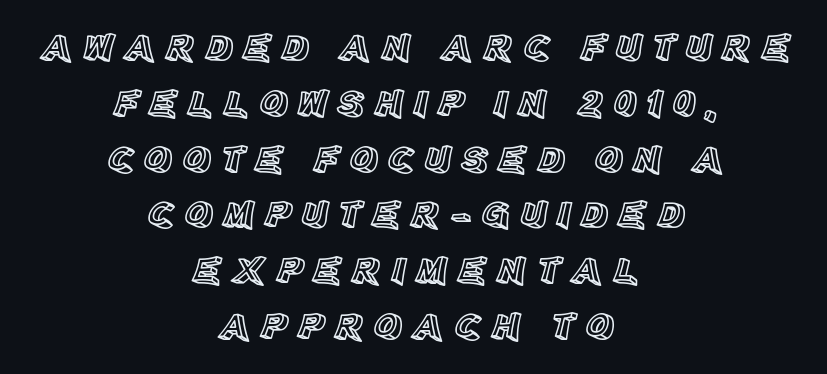
Q: Is the text italic (slanted)? A: Yes.
Q: Is the text underlined? A: No.
Q: How is the paragraph aligned? A: Centered.
Q: Is the spacing between letters normal or unusually wide? A: Unusually wide.
Q: Is the spacing between lines tight, normal or loose? A: Normal.
Q: Width (condensed, normal, or wide)? A: Normal.
Q: x-height? A: Large.
Q: Monospaced? A: No.
